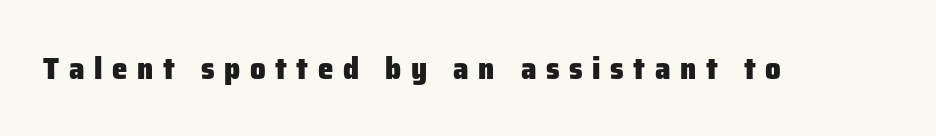
Designer's note — italics off, roman on. Check under the words: just untouched page. I'd describe the lettering as bold — thick and assertive. Is this a fixed-width face? No — the glyphs have proportional, varying widths.
